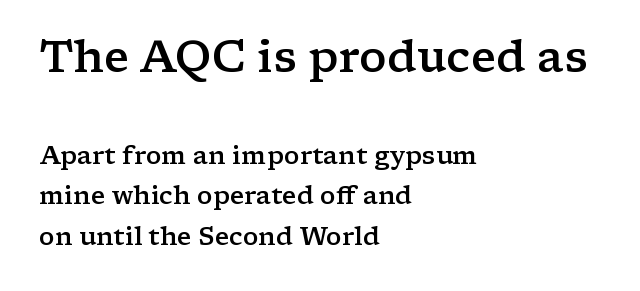
{"serif": "yes", "italic": "no", "bold": "semi", "weight": "semibold", "width": "wide", "stroke_contrast": "low", "x_height": "medium", "monospaced": "no", "underline": "no", "align": "left", "line_spacing": "normal", "line_spacing_ratio": 1.61, "letter_spacing": "normal", "letter_spacing_em": 0.0, "larger_block": "first", "size_ratio": 1.76, "glyph_px": 44}
